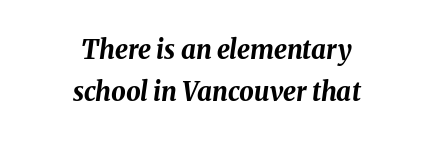
{"italic": "yes", "lean": "right", "slant_degrees": 8, "bold": "yes", "underline": "no", "align": "center", "line_spacing": "normal", "line_spacing_ratio": 1.61, "letter_spacing": "normal", "letter_spacing_em": 0.0, "glyph_px": 26}
